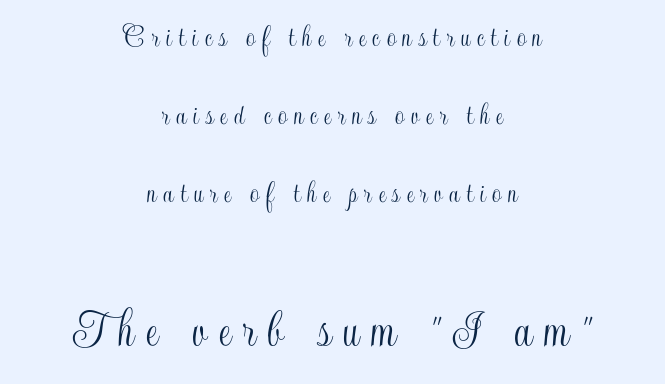
Words appear elongated and porous because spacing is wide. Visually the block forms a symmetrical silhouette, jagged on both flanks. The composition opens small and finishes big. What's the leading like? Stretched, with rows far apart. This sample has the flowing, uneven cadence of proportional lettering.
